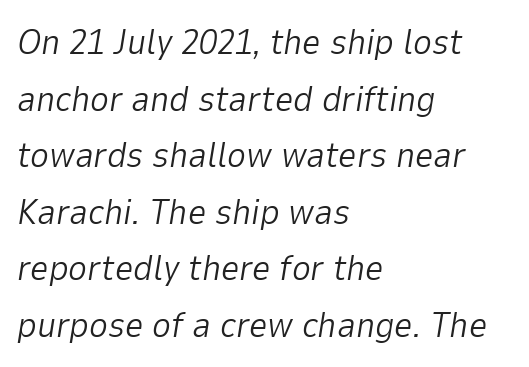
The image shows 36 px light type, italic (leaning right); set left-aligned, normal line spacing (1.57x), normal letter spacing, not underlined; low stroke contrast and a medium x-height.
